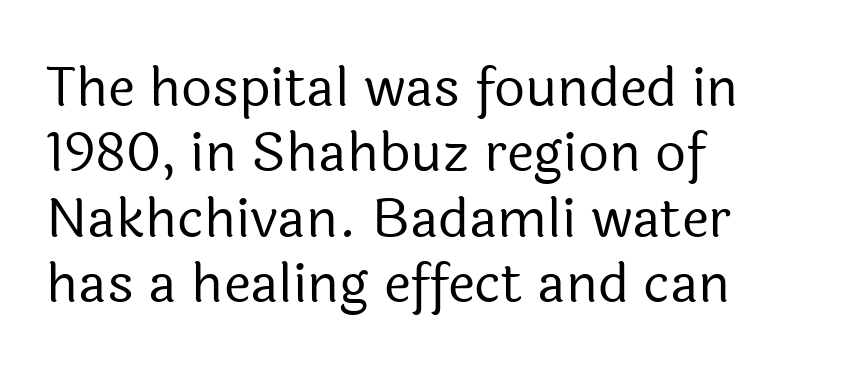
Weight class: somewhere from thin through regular. In terms of letterspacing, this is plain default setting. Character widths vary here, with narrow letters taking less room than wide ones. Caption: multi-line text, flush left, ragged right.
